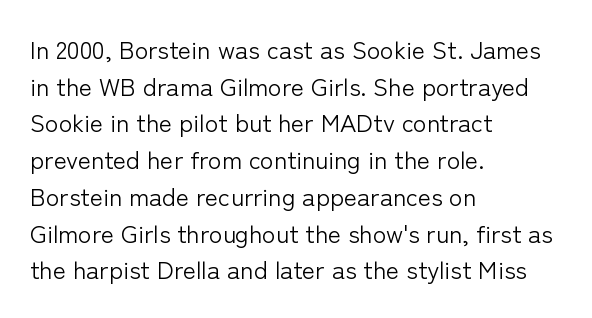
The image shows 25 px text type, upright; set left-aligned, normal line spacing (1.47x), normal letter spacing, not underlined.
